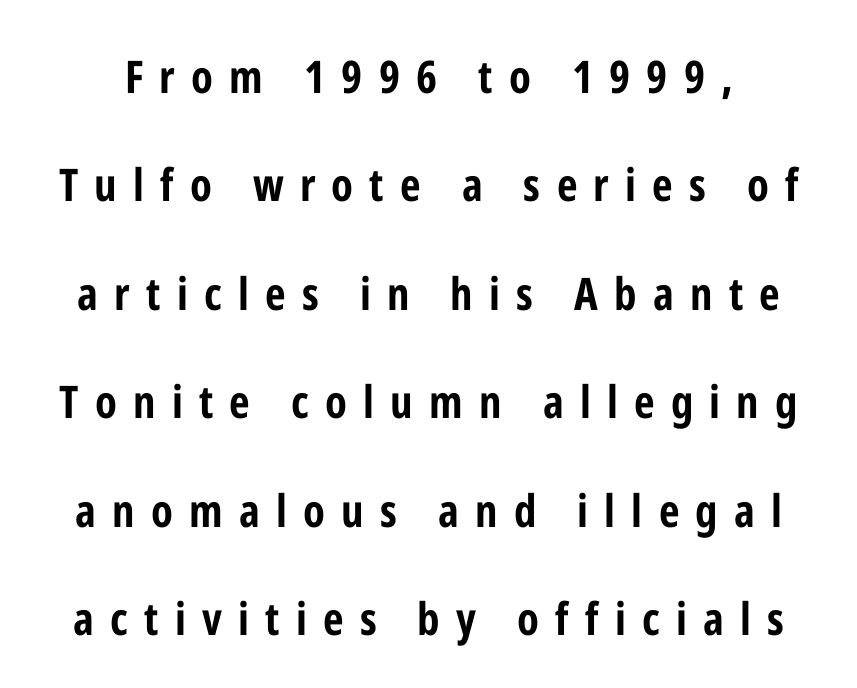
The face used here is proportionally spaced, like ordinary book or web type. This is heavy type, rendered in bold. If you drew a line through each stem, it would be perfectly vertical. Spacing between characters has been opened up far beyond the box default. Honestly, the rows look like they've been pulled way apart.
